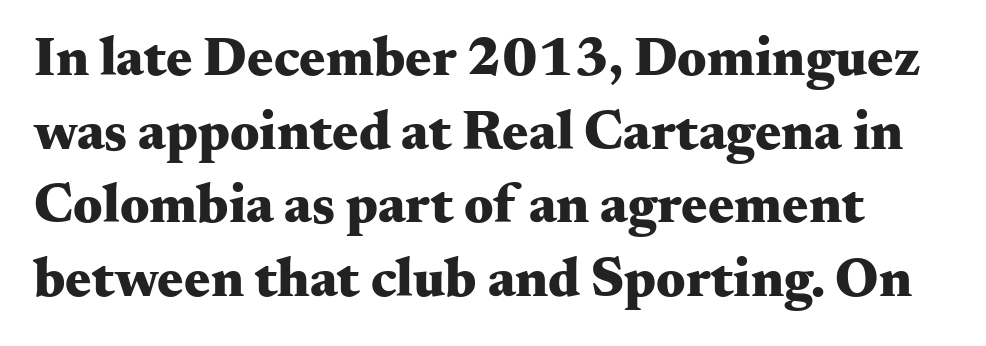
Serifs: yes, visible at the terminals of the letterforms. Is the letter spacing exaggerated? No — it looks like the ordinary default. Looks like regular typesetting: each glyph gets only the width it needs. On the weight axis this lands at bold, roughly 700.
